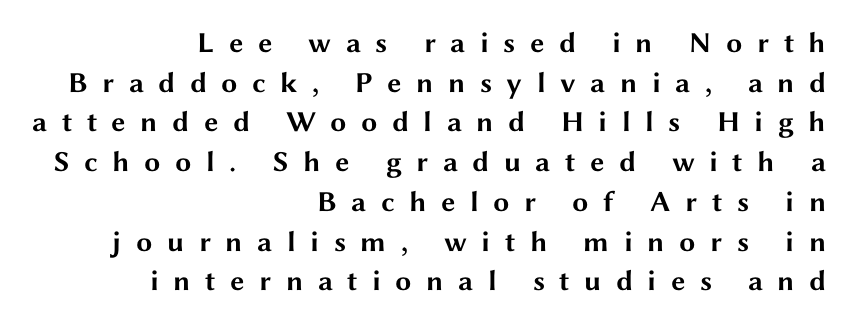
Pretty heavy lettering here — definitely bold. Proportional: the letters do not fall into vertical columns. Grotesque or geometric, the face here clearly has no serifs. Anything drawn beneath the words? Only blank space. Vertical strokes here are truly vertical.
